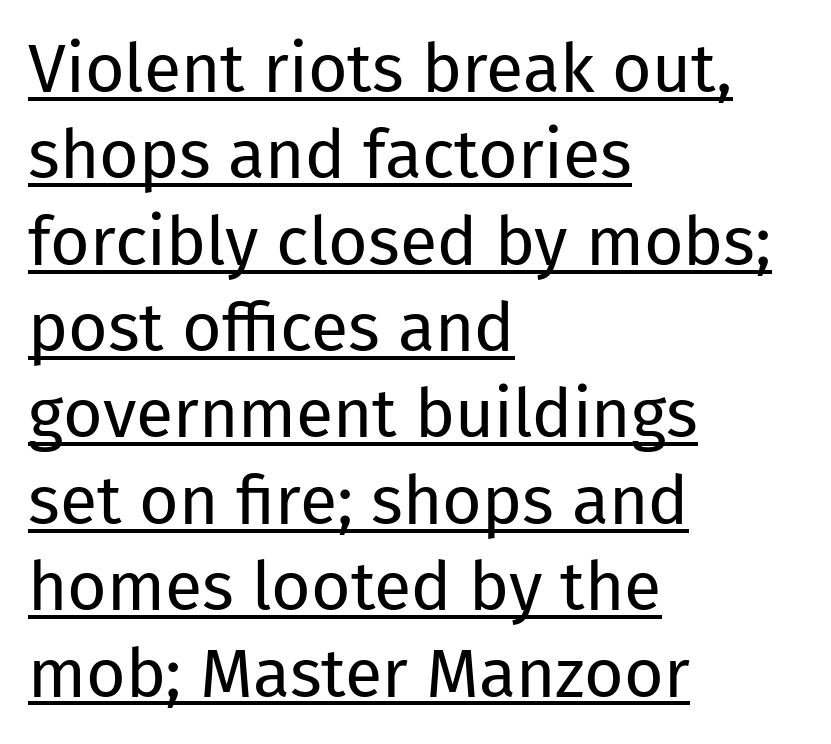
Q: Is the text bold? A: No.
Q: Is the text italic (slanted)? A: No, it is upright.
Q: Is the typeface a serif or a sans-serif typeface? A: Sans-serif.
Q: Is the text underlined? A: Yes.
Q: How is the paragraph aligned? A: Left-aligned.
Q: Is the spacing between letters normal or unusually wide? A: Normal.
Q: Is the spacing between lines tight, normal or loose? A: Normal.
Q: Width (condensed, normal, or wide)? A: Normal.
Q: Stroke contrast? A: Low.
Q: x-height? A: Medium.
Q: Monospaced? A: No.
